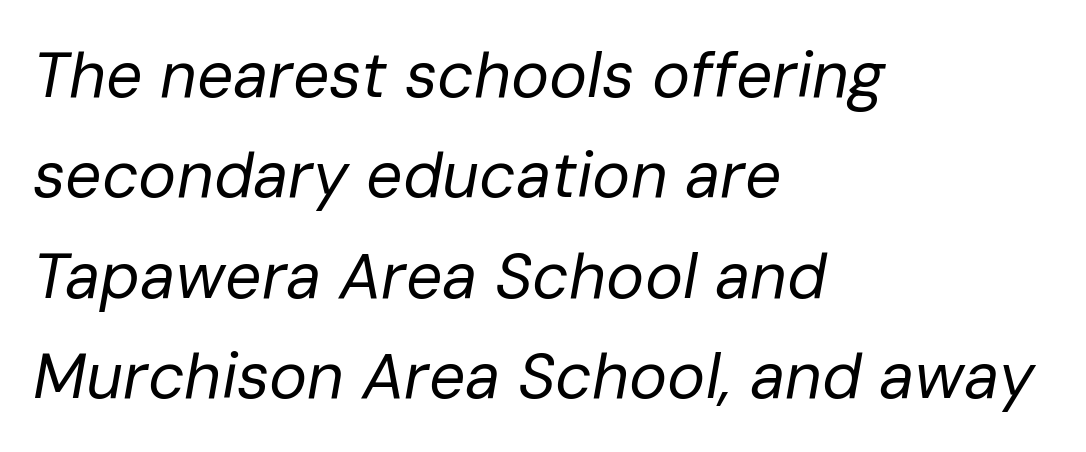
The typesetter chose a ragged-right arrangement here. Does the lettering tilt? It does — this is italic. The lines sit at an ordinary, default distance from one another. The foot of each line stays bare and open.
